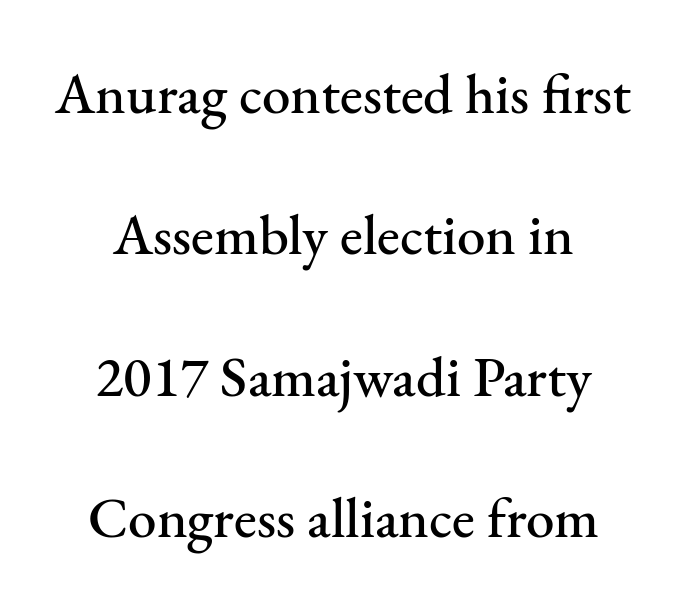
{"serif": "yes", "italic": "no", "width": "normal", "stroke_contrast": "medium", "x_height": "small", "monospaced": "no", "underline": "no", "line_spacing": "loose", "line_spacing_ratio": 2.48, "letter_spacing": "normal", "letter_spacing_em": 0.0, "glyph_px": 57}
